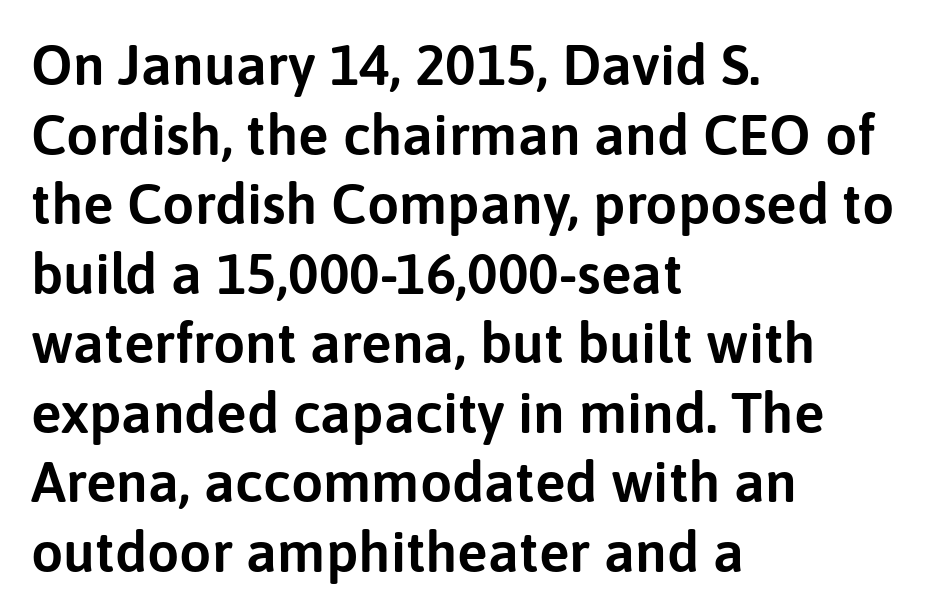
Style check: upright. You could not count columns in this text — the font is proportionally spaced. Casual observation: everything's shoved over to the left. What stands out about the letter spacing? Nothing — it is the standard amount.
